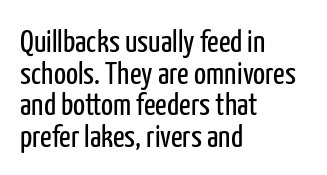
Q: Is the text bold? A: No.
Q: Is the text italic (slanted)? A: No, it is upright.
Q: Is the typeface a serif or a sans-serif typeface? A: Sans-serif.
Q: Is the text underlined? A: No.
Q: How is the paragraph aligned? A: Left-aligned.
Q: Is the spacing between letters normal or unusually wide? A: Normal.
Q: Is the spacing between lines tight, normal or loose? A: Tight.
Q: Width (condensed, normal, or wide)? A: Condensed.
Q: Stroke contrast? A: Low.
Q: x-height? A: Medium.
Q: Monospaced? A: No.
